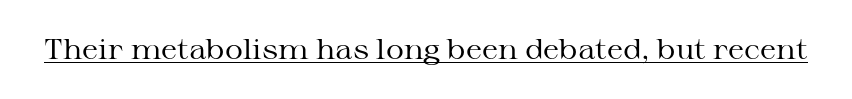
{"serif": "yes", "italic": "no", "bold": "no", "weight": "regular", "width": "wide", "stroke_contrast": "medium", "x_height": "medium", "monospaced": "no", "underline": "yes", "letter_spacing": "normal", "letter_spacing_em": 0.0, "glyph_px": 28}
